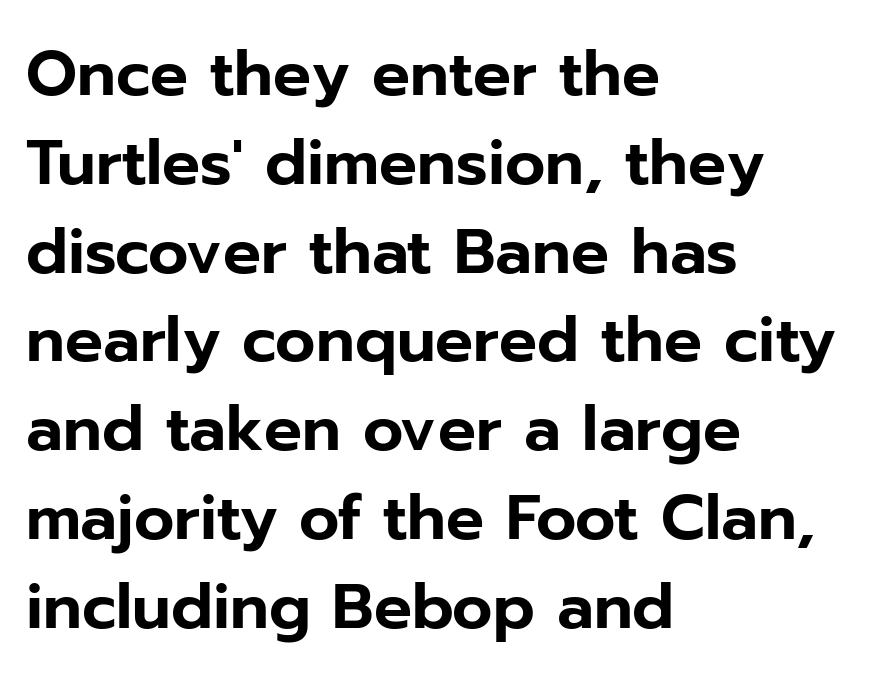
Note: no serifs on the glyphs. This sample has the flowing, uneven cadence of proportional lettering. A normal amount of white space separates one row of letters from the next. This is the regular roman posture of the typeface. A bare baseline throughout the passage.
